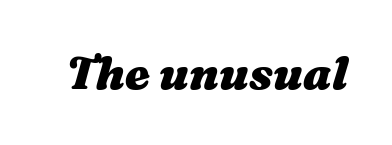
{"italic": "yes", "lean": "right", "slant_degrees": 16, "bold": "yes", "weight": "heavy", "width": "wide", "stroke_contrast": "medium", "x_height": "medium", "monospaced": "no", "underline": "no", "letter_spacing": "normal", "letter_spacing_em": 0.0, "glyph_px": 45}
